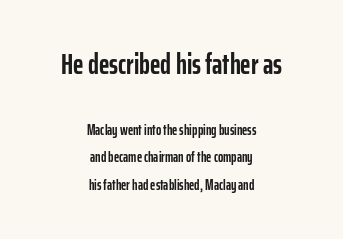
Q: Is the text bold? A: Yes.
Q: Is the text italic (slanted)? A: No, it is upright.
Q: Is the typeface a serif or a sans-serif typeface? A: Sans-serif.
Q: Is the text underlined? A: No.
Q: How is the paragraph aligned? A: Centered.
Q: Is the spacing between letters normal or unusually wide? A: Normal.
Q: Is the spacing between lines tight, normal or loose? A: Loose.
Q: Which block of text is set in a larger size, the first (top) or the second (bottom)? A: The first (top) one.
Q: Width (condensed, normal, or wide)? A: Condensed.
Q: Stroke contrast? A: Low.
Q: x-height? A: Medium.
Q: Monospaced? A: No.
